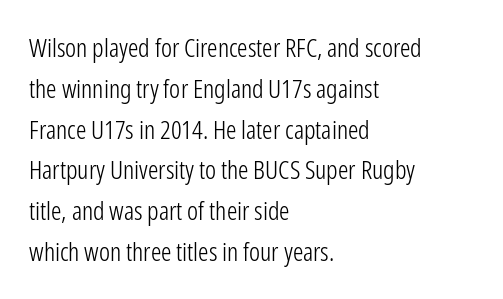
{"italic": "no", "bold": "no", "underline": "no", "align": "left", "line_spacing": "normal", "line_spacing_ratio": 1.57, "letter_spacing": "normal", "letter_spacing_em": 0.0, "glyph_px": 26}
